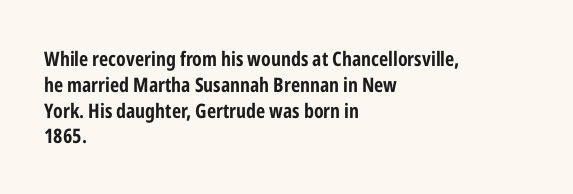
The image shows 20 px bold type, upright; set left-aligned, normal line spacing (1.29x), normal letter spacing, not underlined.
